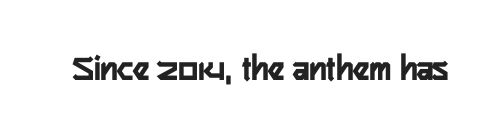
The image shows 37 px semibold, condensed sans-serif type, upright; set normal letter spacing, not underlined; low stroke contrast and a medium x-height.
